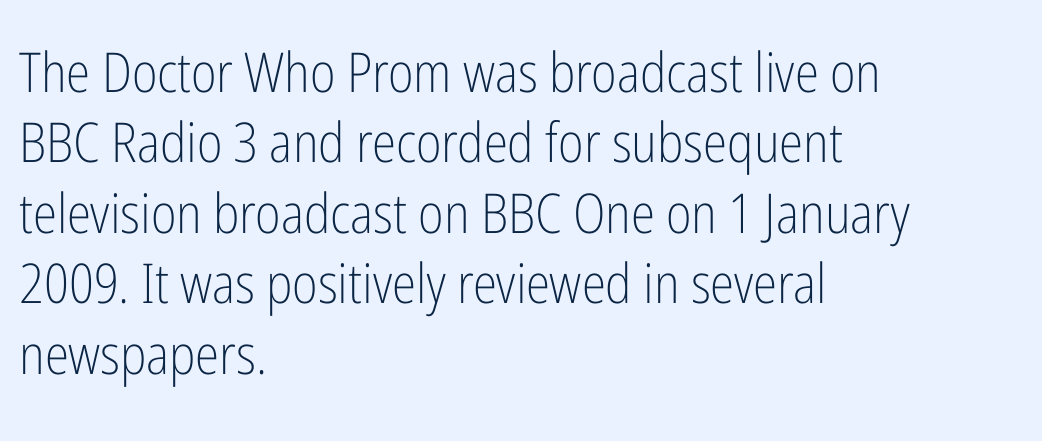
{"serif": "no", "italic": "no", "bold": "no", "weight": "light", "width": "condensed", "stroke_contrast": "low", "x_height": "medium", "monospaced": "no", "underline": "no", "align": "left", "line_spacing": "normal", "line_spacing_ratio": 1.28, "letter_spacing": "normal", "letter_spacing_em": 0.0, "glyph_px": 55}
